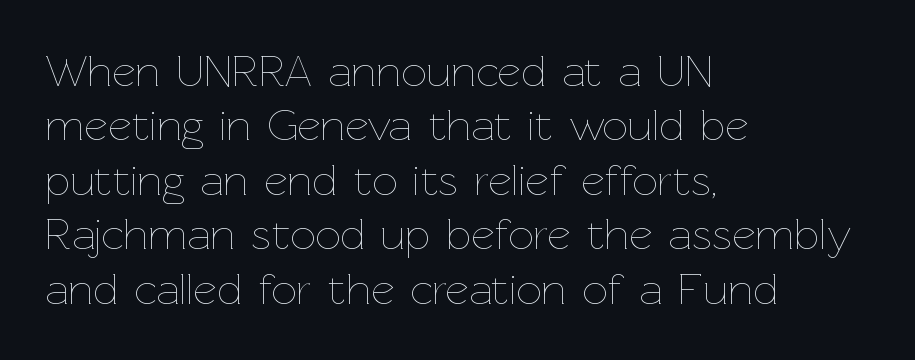
{"italic": "no", "bold": "no", "weight": "thin", "width": "normal", "stroke_contrast": "low", "x_height": "medium", "monospaced": "no", "underline": "no", "align": "left", "line_spacing_ratio": 1.21, "letter_spacing": "normal", "letter_spacing_em": 0.0, "glyph_px": 45}
